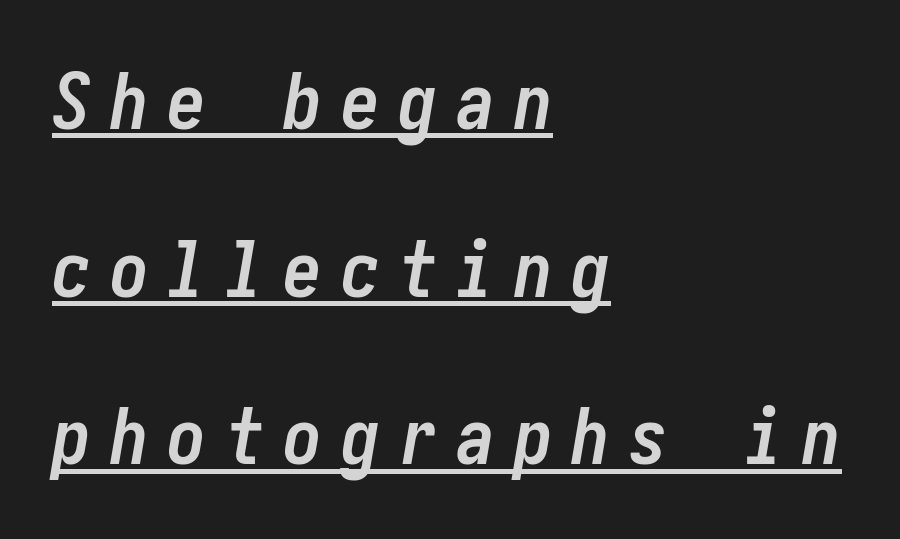
{"italic": "yes", "lean": "right", "slant_degrees": 10, "bold": "yes", "weight": "semibold", "width": "condensed", "stroke_contrast": "low", "x_height": "medium", "underline": "yes", "align": "left", "line_spacing": "loose", "line_spacing_ratio": 2.15, "letter_spacing": "wide", "letter_spacing_em": 0.24, "glyph_px": 78}
